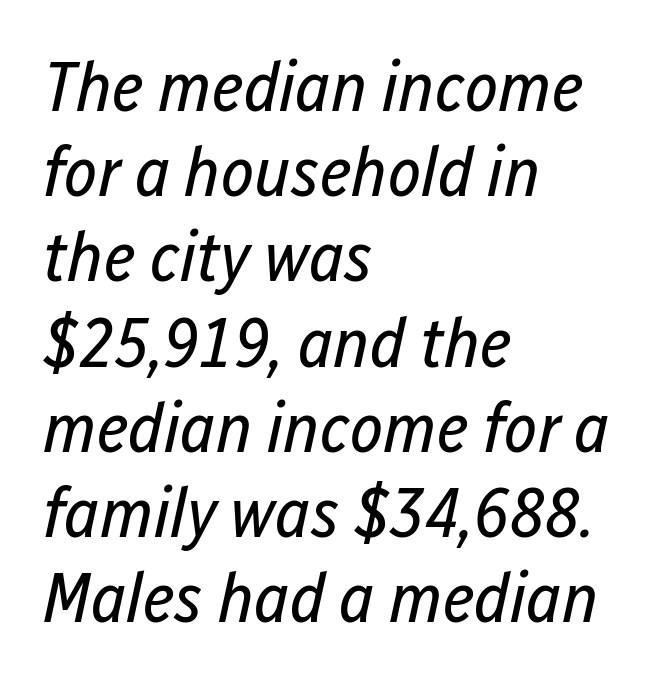
Varying glyph widths throughout — classic text-font behaviour. Beneath every word, the page is bare. Default kerning and tracking; the words read as compact shapes. A classic flush-left, rag-right setting is used for this passage. Summary of weight: not heavy and not bold. Slant detected: the letters are inclined.
